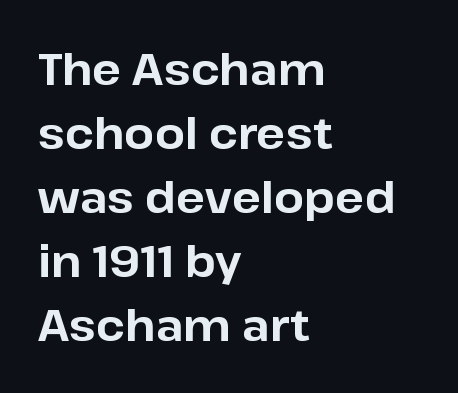
Letter spacing: default. Evenly set lines give the paragraph a standard silhouette. The face used here has the dense, thick strokes of a bold. Unlike a traditional serif, this face leaves its strokes unadorned.
